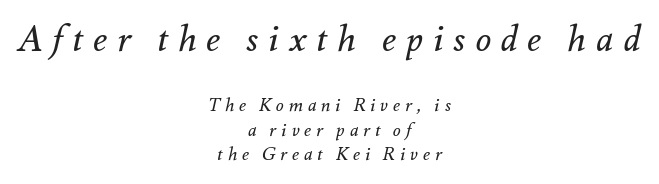
{"italic": "yes", "lean": "right", "slant_degrees": 12, "bold": "no", "weight": "regular", "width": "normal", "stroke_contrast": "medium", "x_height": "small", "monospaced": "no", "underline": "no", "align": "center", "line_spacing": "normal", "line_spacing_ratio": 1.35, "letter_spacing": "wide", "letter_spacing_em": 0.27, "larger_block": "first", "size_ratio": 2.0, "glyph_px": 36}
